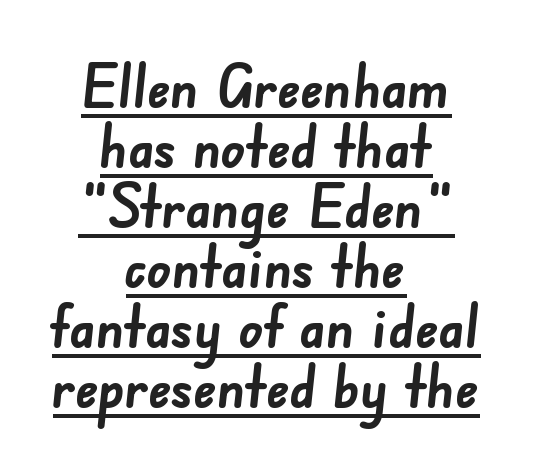
The image shows 60 px semibold sans-serif type; set centered, tight line spacing (1.0x), normal letter spacing, underlined; low stroke contrast and a small x-height.
